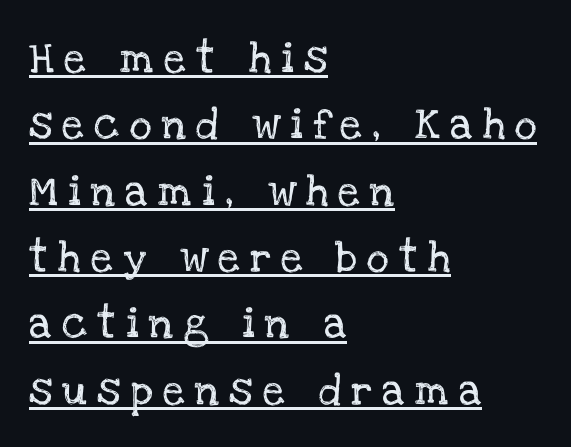
In designer terms, the underline attribute is active on this setting. Is this a sans? No — the strokes have serifs. Summary of vertical rhythm: relaxed, with wide interline spacing. The type is letterspaced generously, with wide tracking. A typesetter would call this proportional, since set widths differ per character. Designer's note — italics off, roman on.
